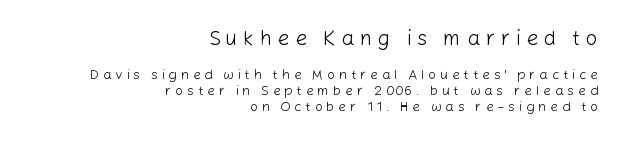
Look at the tracking — it's clearly loosened, letters drifting apart. Typesetter's note — upper block bumped up in size, lower block left smaller. Stems and bowls with no extra thickness — not bold. Honestly, the rows look squashed on top of each other. Caption: multi-line text, flush right, ragged left.
